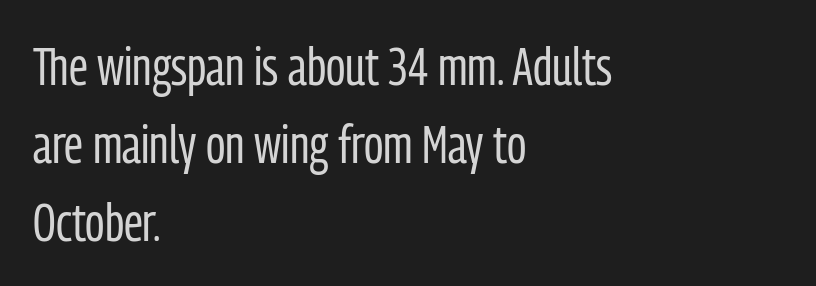
Q: Is the text bold? A: No.
Q: Is the text italic (slanted)? A: No, it is upright.
Q: Is the typeface a serif or a sans-serif typeface? A: Sans-serif.
Q: Is the text underlined? A: No.
Q: How is the paragraph aligned? A: Left-aligned.
Q: Is the spacing between letters normal or unusually wide? A: Normal.
Q: Is the spacing between lines tight, normal or loose? A: Normal.
Q: Width (condensed, normal, or wide)? A: Condensed.
Q: Stroke contrast? A: Low.
Q: x-height? A: Medium.
Q: Monospaced? A: No.
